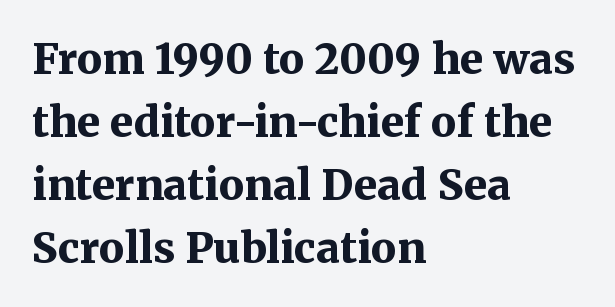
The image shows 42 px bold serif type, upright; set left-aligned, normal line spacing (1.5x), normal letter spacing, not underlined; medium stroke contrast and a medium x-height.
